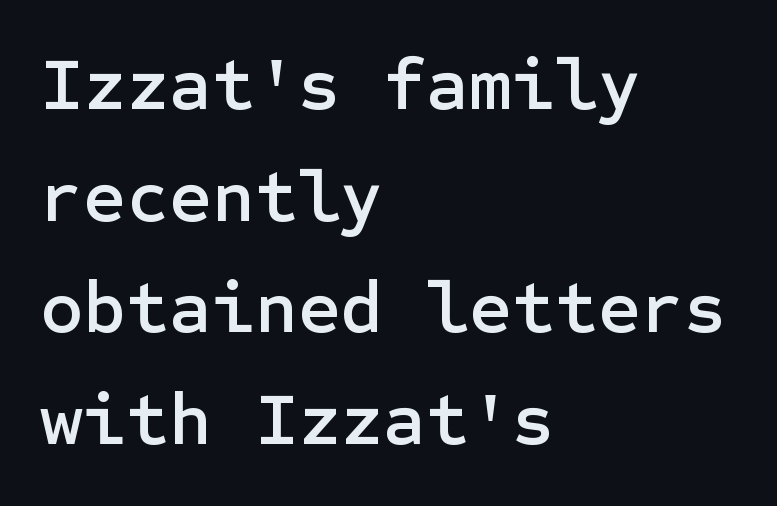
The image shows 74 px sans-serif type, upright; set left-aligned, normal line spacing (1.51x), normal letter spacing, not underlined; low stroke contrast and a medium x-height.
